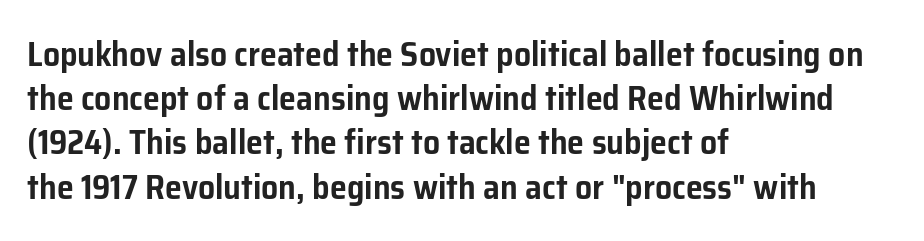
The image shows 34 px sans-serif type, upright; set left-aligned, normal line spacing (1.3x), normal letter spacing, not underlined; low stroke contrast and a medium x-height.
